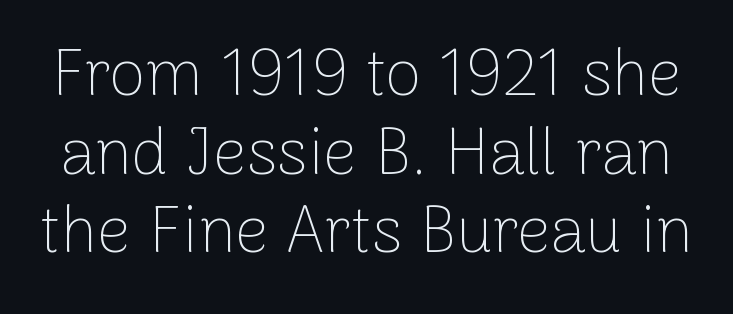
Q: Is the text bold? A: No.
Q: Is the text italic (slanted)? A: No, it is upright.
Q: Is the typeface a serif or a sans-serif typeface? A: Sans-serif.
Q: Is the text underlined? A: No.
Q: Is the spacing between letters normal or unusually wide? A: Normal.
Q: Width (condensed, normal, or wide)? A: Normal.
Q: Stroke contrast? A: Low.
Q: x-height? A: Medium.
Q: Monospaced? A: No.
